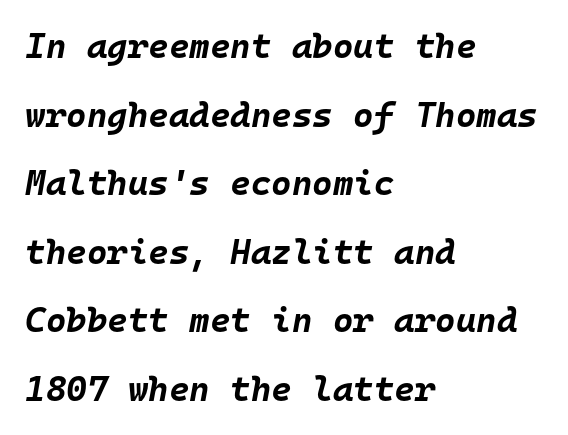
Q: Is the text bold? A: Yes.
Q: Is the text italic (slanted)? A: Yes, it leans right by about 10 degrees.
Q: Is the text underlined? A: No.
Q: How is the paragraph aligned? A: Left-aligned.
Q: Is the spacing between letters normal or unusually wide? A: Normal.
Q: Is the spacing between lines tight, normal or loose? A: Loose.
Q: Width (condensed, normal, or wide)? A: Normal.
Q: Stroke contrast? A: Low.
Q: x-height? A: Large.
Q: Monospaced? A: Yes.
